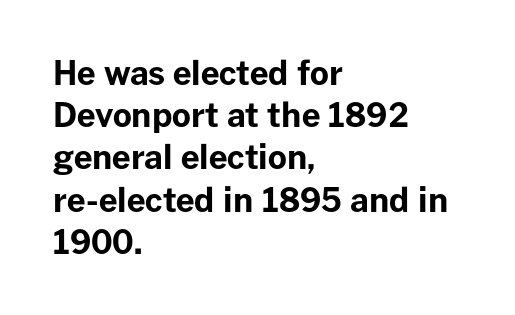
{"serif": "no", "italic": "no", "bold": "yes", "weight": "bold", "width": "normal", "stroke_contrast": "low", "x_height": "medium", "monospaced": "no", "underline": "no", "align": "left", "line_spacing": "normal", "line_spacing_ratio": 1.28, "letter_spacing": "normal", "letter_spacing_em": 0.0, "glyph_px": 33}
